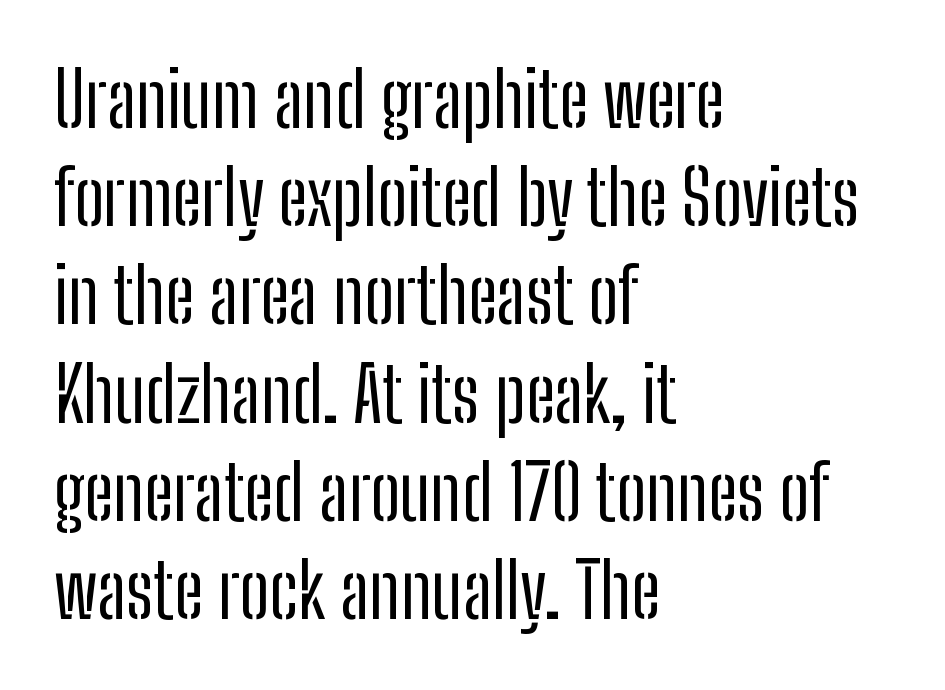
Q: Is the text bold? A: No.
Q: Is the text italic (slanted)? A: No, it is upright.
Q: Is the typeface a serif or a sans-serif typeface? A: Sans-serif.
Q: Is the text underlined? A: No.
Q: How is the paragraph aligned? A: Left-aligned.
Q: Is the spacing between letters normal or unusually wide? A: Normal.
Q: Is the spacing between lines tight, normal or loose? A: Normal.
Q: Width (condensed, normal, or wide)? A: Condensed.
Q: Stroke contrast? A: Low.
Q: x-height? A: Medium.
Q: Monospaced? A: No.
